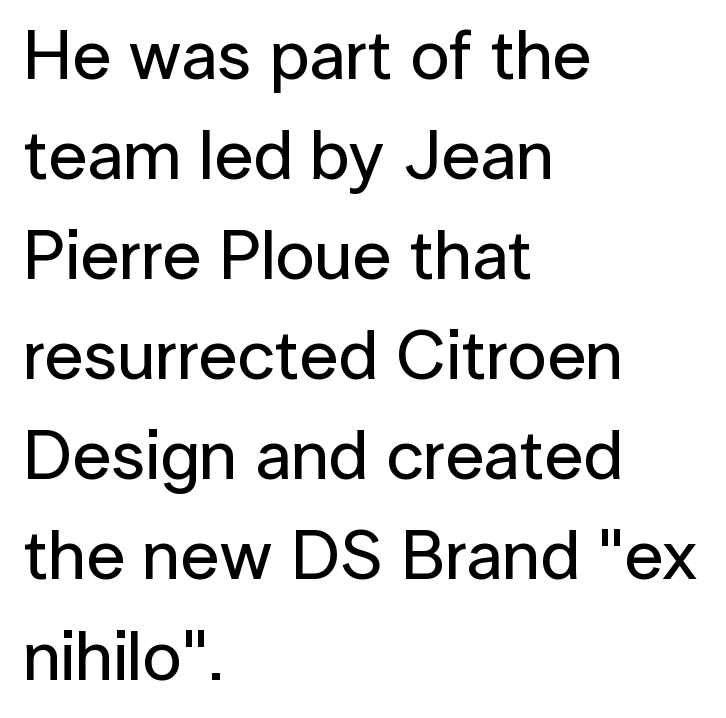
The image shows 70 px sans-serif type, upright; set left-aligned, normal line spacing (1.43x), normal letter spacing, not underlined; low stroke contrast and a medium x-height.
